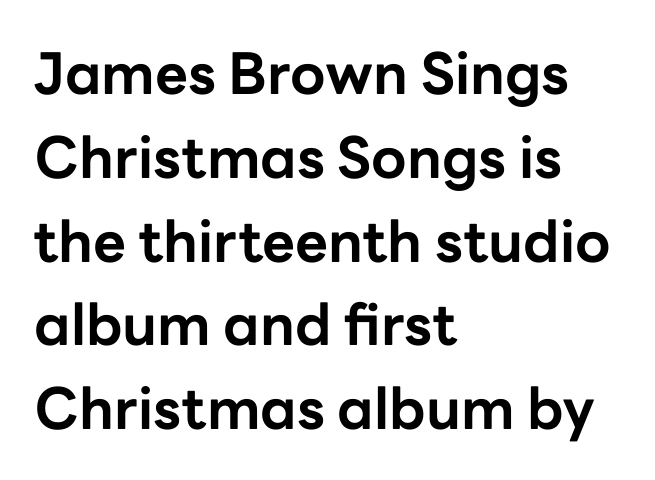
The image shows 57 px bold sans-serif type, upright; set left-aligned, normal line spacing (1.47x), normal letter spacing, not underlined; low stroke contrast and a medium x-height.
